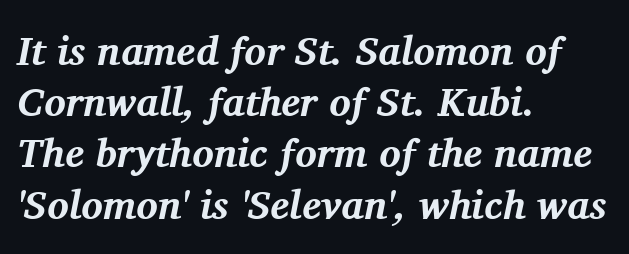
The image shows 40 px bold serif type, italic (leaning right); set left-aligned, normal line spacing (1.28x), normal letter spacing, not underlined; medium stroke contrast and a medium x-height.
